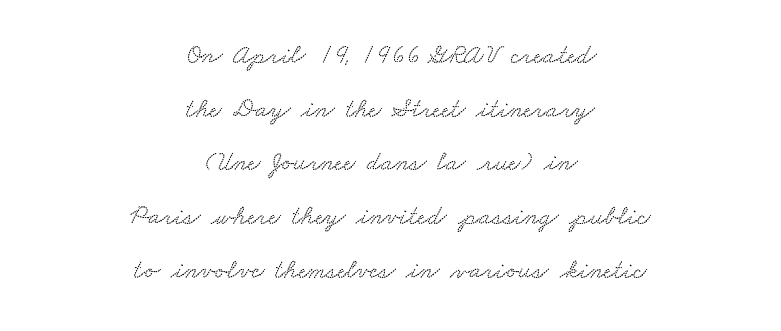
{"underline": "no", "align": "center", "line_spacing": "loose", "line_spacing_ratio": 1.99, "letter_spacing": "normal", "letter_spacing_em": 0.0, "glyph_px": 27}
